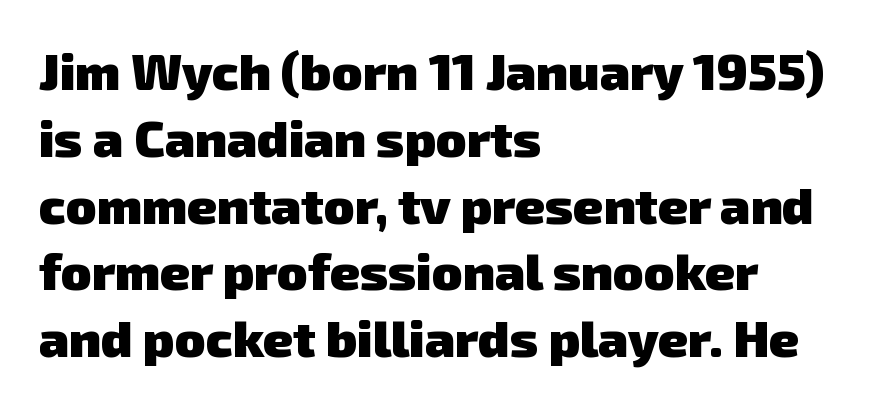
{"serif": "no", "bold": "yes", "weight": "heavy", "width": "normal", "stroke_contrast": "low", "x_height": "medium", "monospaced": "no", "underline": "no", "align": "left", "line_spacing": "normal", "line_spacing_ratio": 1.31, "letter_spacing": "normal", "letter_spacing_em": 0.0, "glyph_px": 51}
